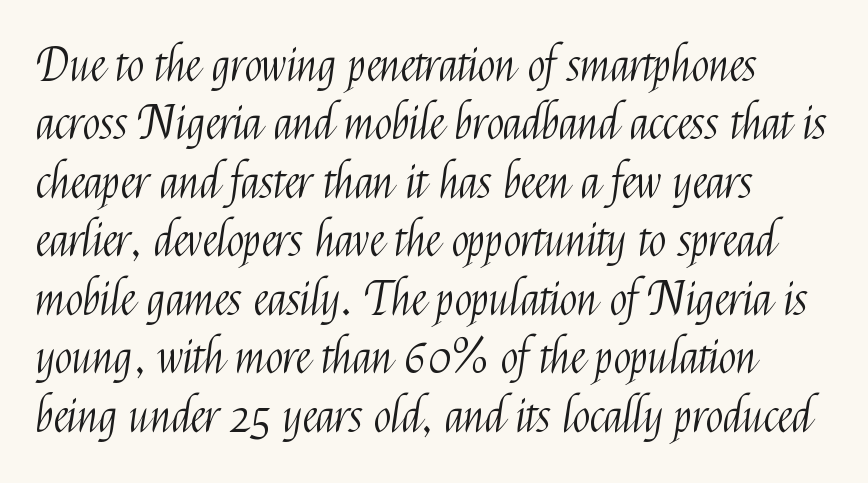
The horizontal fit of the characters is conventional and even. Stems and bowls with no extra thickness — not bold. The face used here is proportionally spaced, like ordinary book or web type. You can tell from the bare stems that sans-serif type was used. Whoever set this chose a conventional vertical rhythm.
